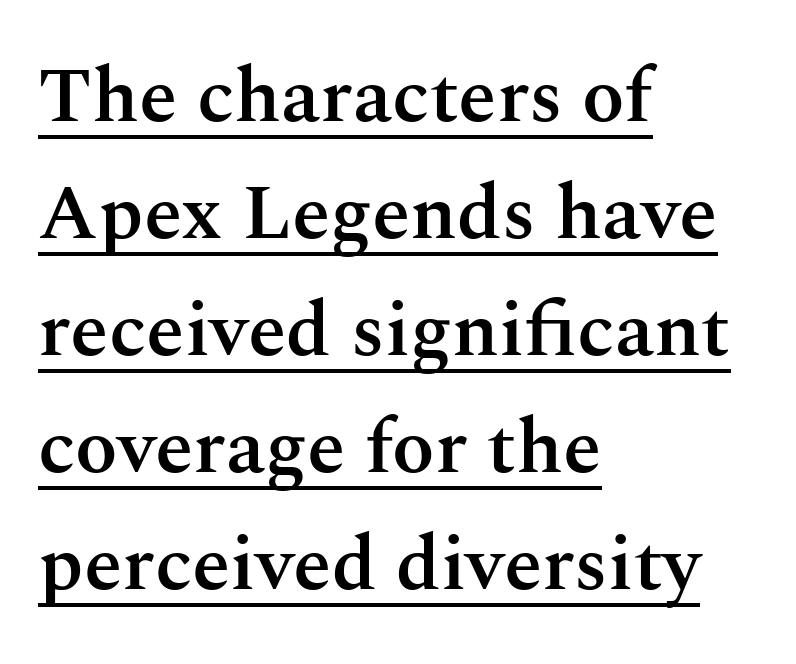
Q: Is the text bold? A: Semi-bold.
Q: Is the text italic (slanted)? A: No, it is upright.
Q: Is the typeface a serif or a sans-serif typeface? A: Serif.
Q: Is the text underlined? A: Yes.
Q: How is the paragraph aligned? A: Left-aligned.
Q: Is the spacing between letters normal or unusually wide? A: Normal.
Q: Is the spacing between lines tight, normal or loose? A: Normal.
Q: Width (condensed, normal, or wide)? A: Normal.
Q: Stroke contrast? A: Medium.
Q: x-height? A: Medium.
Q: Monospaced? A: No.
